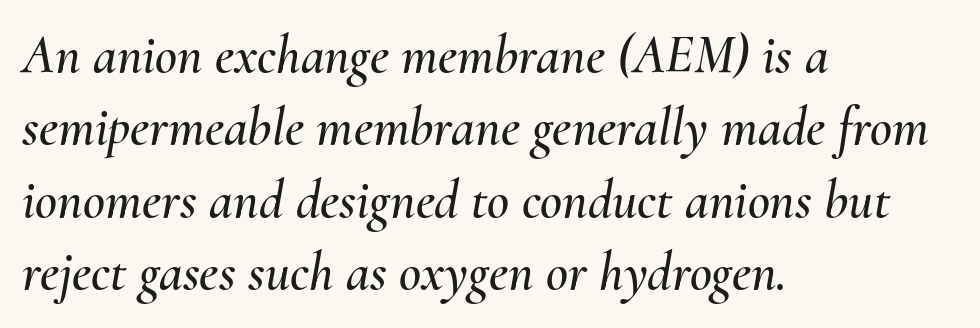
The image shows 54 px text type, italic (leaning right); set left-aligned, normal line spacing (1.34x), normal letter spacing, not underlined; medium stroke contrast and a small x-height.
